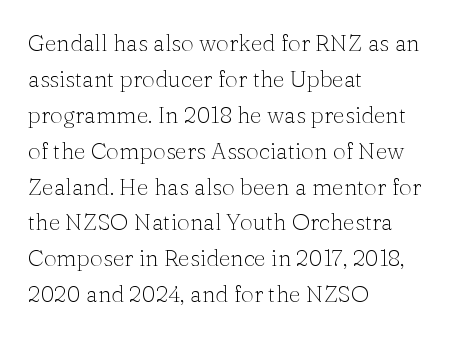
Q: Is the text bold? A: No.
Q: Is the text italic (slanted)? A: No, it is upright.
Q: Is the text underlined? A: No.
Q: How is the paragraph aligned? A: Left-aligned.
Q: Is the spacing between letters normal or unusually wide? A: Normal.
Q: Is the spacing between lines tight, normal or loose? A: Normal.
